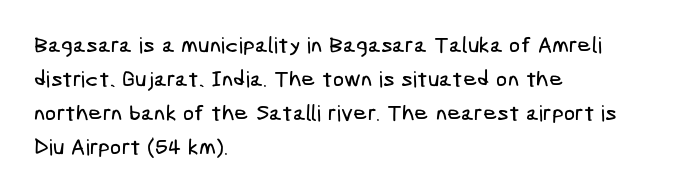
The image shows 22 px text type; set left-aligned, normal line spacing (1.54x), normal letter spacing, not underlined.
